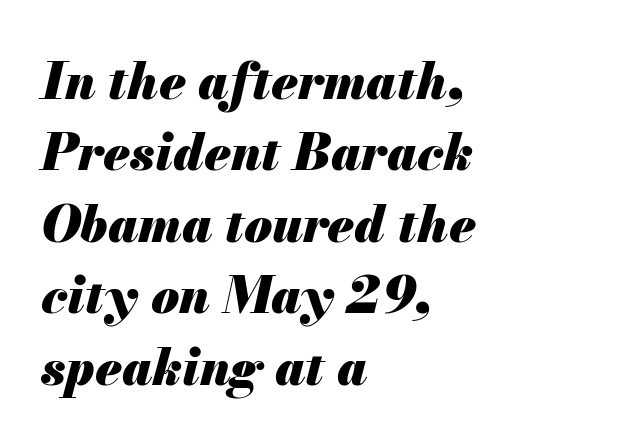
Q: Is the text bold? A: Yes.
Q: Is the text italic (slanted)? A: Yes, it leans right by about 13 degrees.
Q: Is the text underlined? A: No.
Q: How is the paragraph aligned? A: Left-aligned.
Q: Is the spacing between letters normal or unusually wide? A: Normal.
Q: Is the spacing between lines tight, normal or loose? A: Normal.
Q: Width (condensed, normal, or wide)? A: Normal.
Q: Stroke contrast? A: Medium.
Q: x-height? A: Small.
Q: Monospaced? A: No.
